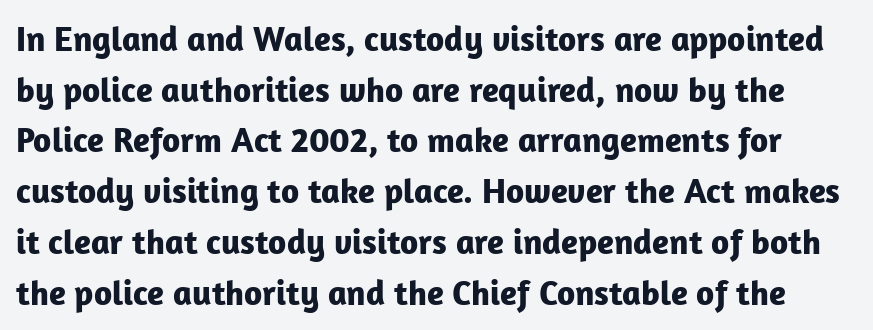
Q: Is the text bold? A: Yes.
Q: Is the text italic (slanted)? A: No, it is upright.
Q: Is the typeface a serif or a sans-serif typeface? A: Sans-serif.
Q: Is the text underlined? A: No.
Q: Is the spacing between letters normal or unusually wide? A: Normal.
Q: Is the spacing between lines tight, normal or loose? A: Normal.
Q: Width (condensed, normal, or wide)? A: Normal.
Q: Stroke contrast? A: Low.
Q: x-height? A: Medium.
Q: Monospaced? A: No.
